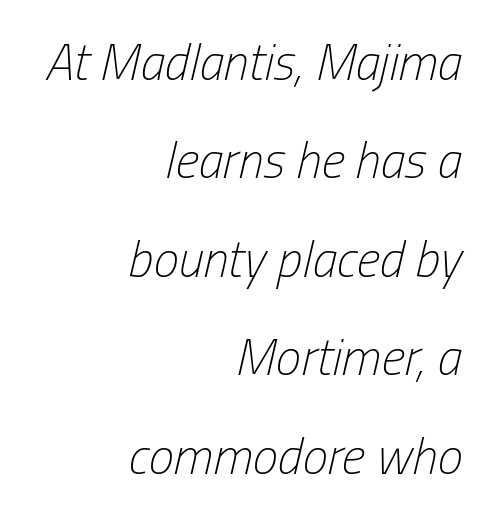
The image shows 51 px light, condensed type, italic (leaning right); set right-aligned, loose line spacing (1.93x), normal letter spacing, not underlined; low stroke contrast and a medium x-height.
